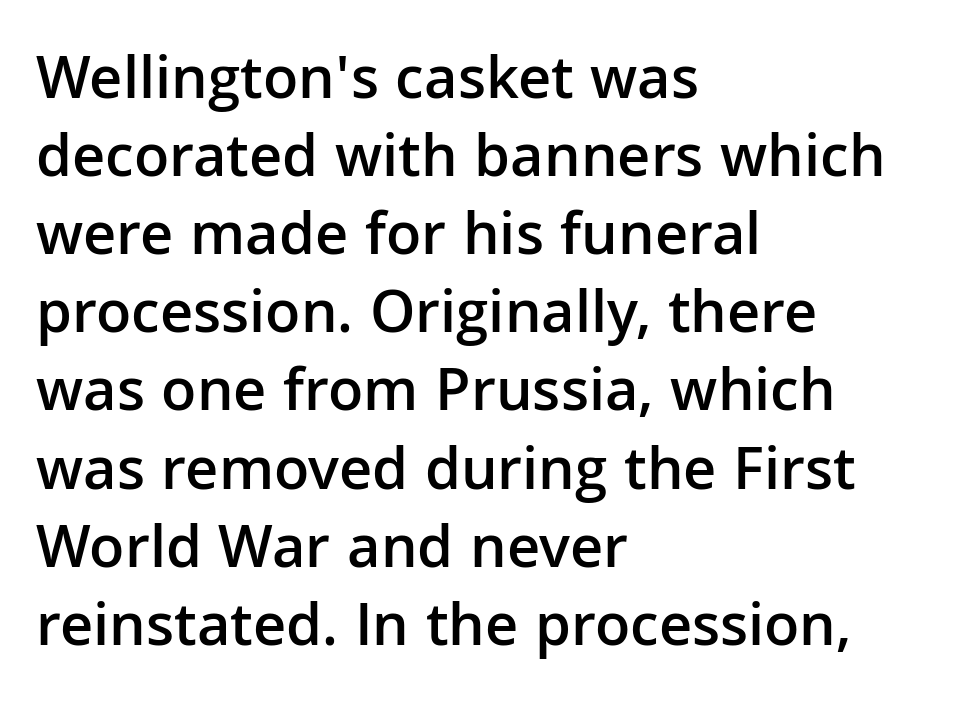
This is sans-serif lettering, the kind often seen on screens and signage. Notice how descenders clear the ascenders below comfortably — that's standard leading. The letters advance in unequal steps, a hallmark of proportional type. Typesetter's note: demi weight, one step under bold.
